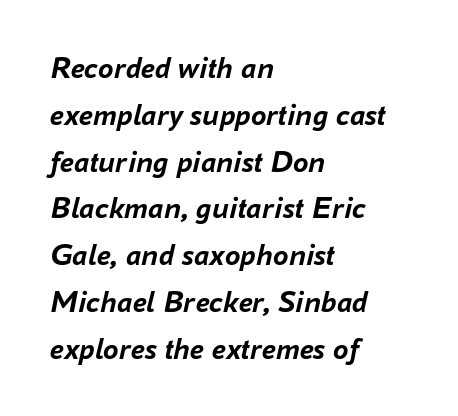
The image shows 31 px semibold type, italic (leaning right); set left-aligned, normal line spacing (1.51x), normal letter spacing, not underlined; low stroke contrast and a medium x-height.
